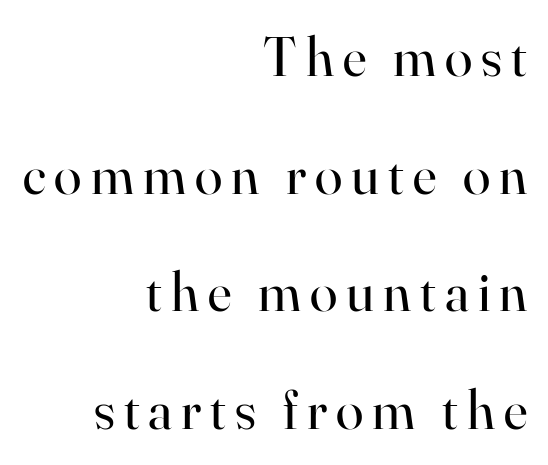
{"serif": "yes", "italic": "no", "bold": "no", "weight": "regular", "width": "normal", "stroke_contrast": "high", "x_height": "small", "monospaced": "no", "underline": "no", "align": "right", "line_spacing": "loose", "line_spacing_ratio": 2.1, "glyph_px": 56}
